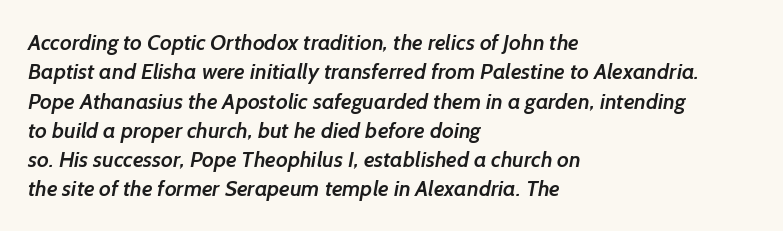
{"bold": "semi", "underline": "no", "align": "left", "line_spacing": "normal", "line_spacing_ratio": 1.33, "letter_spacing": "normal", "letter_spacing_em": 0.0, "glyph_px": 22}
